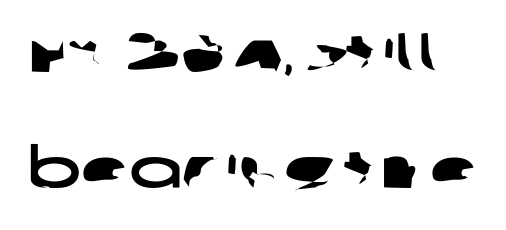
The image shows 56 px wide sans-serif type; set loose line spacing (2.08x), normal letter spacing, not underlined; low stroke contrast and a large x-height.
